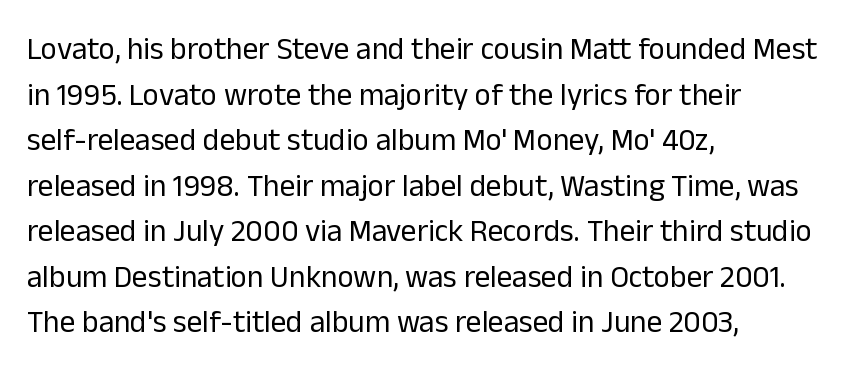
The image shows 31 px regular-weight sans-serif type, upright; set left-aligned, normal line spacing (1.47x), normal letter spacing, not underlined; low stroke contrast and a medium x-height.
